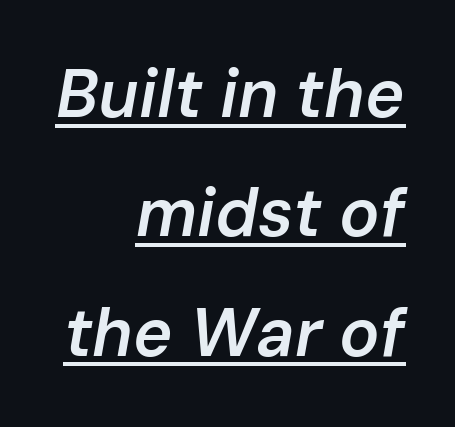
Q: Is the text bold? A: Semi-bold.
Q: Is the text italic (slanted)? A: Yes, it leans right by about 10 degrees.
Q: Is the text underlined? A: Yes.
Q: How is the paragraph aligned? A: Right-aligned.
Q: Is the spacing between letters normal or unusually wide? A: Normal.
Q: Width (condensed, normal, or wide)? A: Normal.
Q: Stroke contrast? A: Low.
Q: x-height? A: Medium.
Q: Monospaced? A: No.
